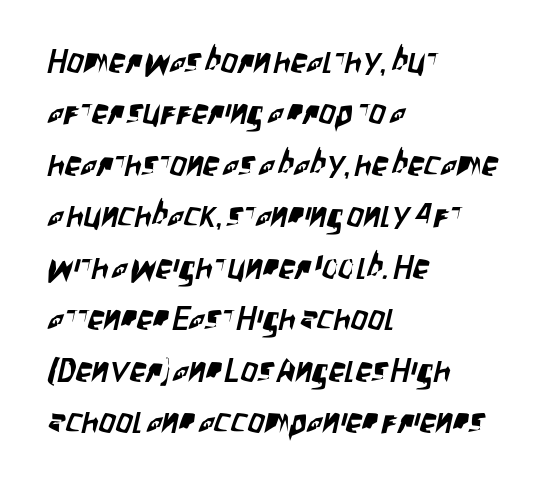
The image shows 33 px condensed sans-serif type; set left-aligned, normal line spacing (1.56x), normal letter spacing, not underlined; low stroke contrast and a large x-height.
